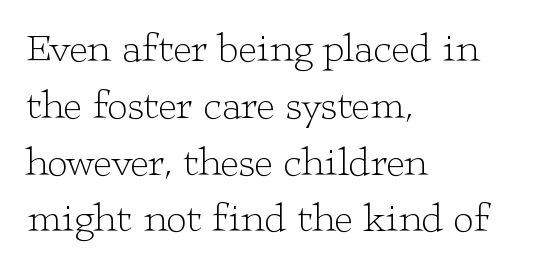
Q: Is the text bold? A: No.
Q: Is the text italic (slanted)? A: No, it is upright.
Q: Is the typeface a serif or a sans-serif typeface? A: Serif.
Q: Is the text underlined? A: No.
Q: How is the paragraph aligned? A: Left-aligned.
Q: Is the spacing between letters normal or unusually wide? A: Normal.
Q: Is the spacing between lines tight, normal or loose? A: Normal.
Q: Width (condensed, normal, or wide)? A: Wide.
Q: Stroke contrast? A: Low.
Q: x-height? A: Medium.
Q: Monospaced? A: No.
